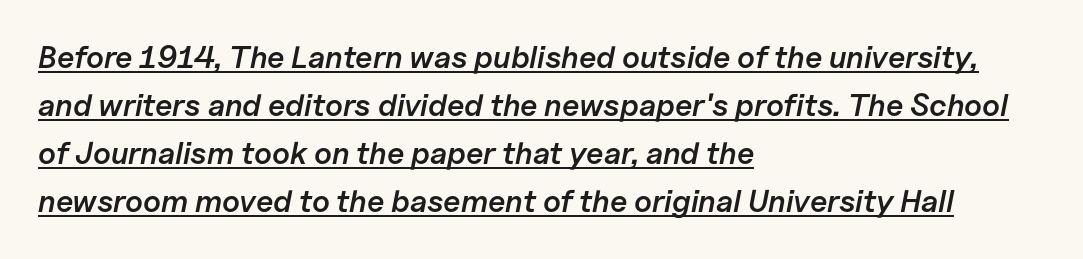
Is the block centered? No — it sits flush against the left margin. Caption: standard tracking, unaltered. The typesetting leans somewhat heavy: a semibold. Style check: oblique.
